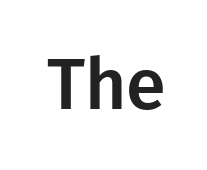
The image shows 72 px sans-serif type, upright; set normal letter spacing, not underlined; low stroke contrast and a medium x-height.
